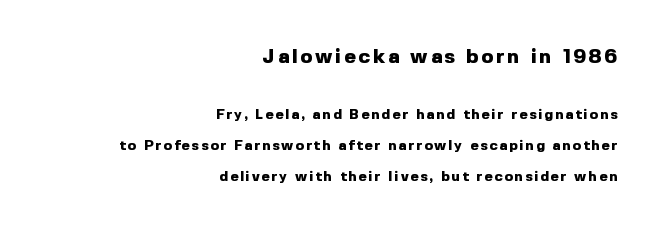
The image shows 20 px bold type, upright; set right-aligned, loose line spacing (2.2x), not underlined; the first (top) block is 1.43x larger.
